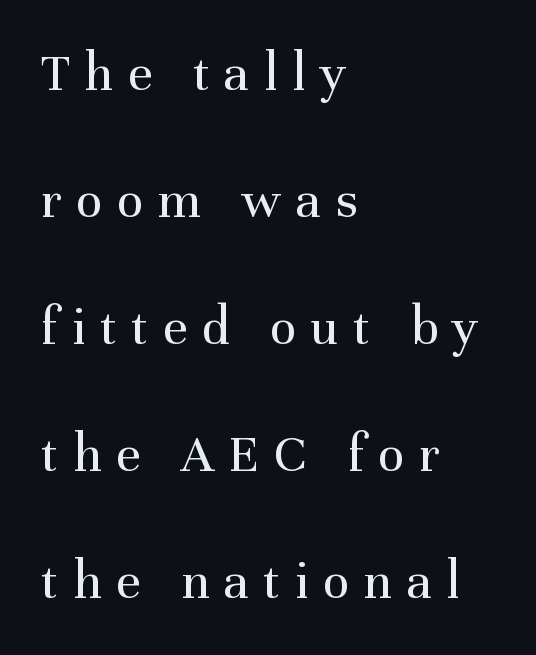
{"serif": "yes", "italic": "no", "bold": "no", "weight": "regular", "width": "normal", "stroke_contrast": "medium", "x_height": "medium", "monospaced": "no", "underline": "no", "align": "left", "line_spacing": "loose", "line_spacing_ratio": 2.31, "letter_spacing": "wide", "letter_spacing_em": 0.26, "glyph_px": 55}
